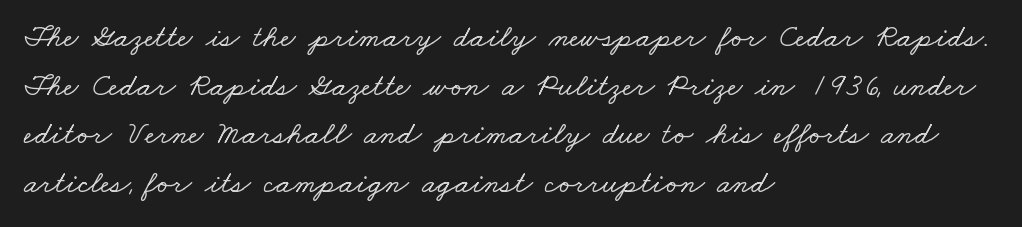
Q: Is the typeface a serif or a sans-serif typeface? A: Serif.
Q: Is the text underlined? A: No.
Q: How is the paragraph aligned? A: Left-aligned.
Q: Is the spacing between letters normal or unusually wide? A: Normal.
Q: Is the spacing between lines tight, normal or loose? A: Normal.
Q: Width (condensed, normal, or wide)? A: Wide.
Q: Stroke contrast? A: Low.
Q: x-height? A: Small.
Q: Monospaced? A: No.
